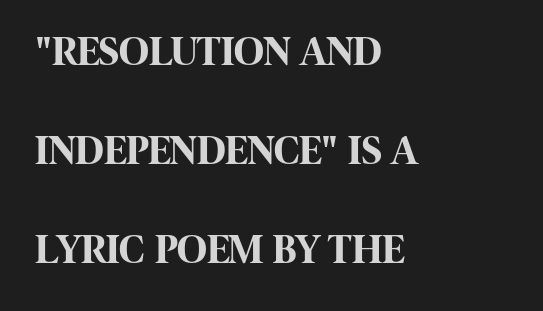
The image shows 41 px bold, condensed sans-serif type, upright; set left-aligned, loose line spacing (2.42x), normal letter spacing, not underlined; high stroke contrast and a large x-height.
